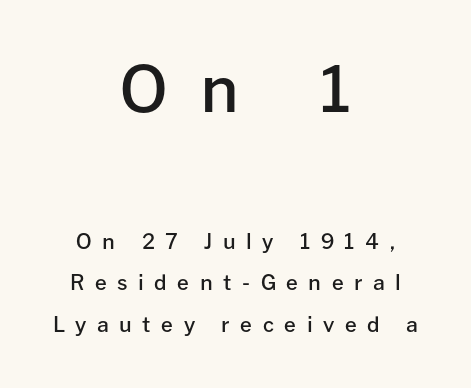
This rendering features lettering with no underline. The rendering shrinks the type as you move from the upper chunk to the lower. The face used here is proportionally spaced, like ordinary book or web type. Is the block centered? Yes — each line is placed symmetrically about the middle.
